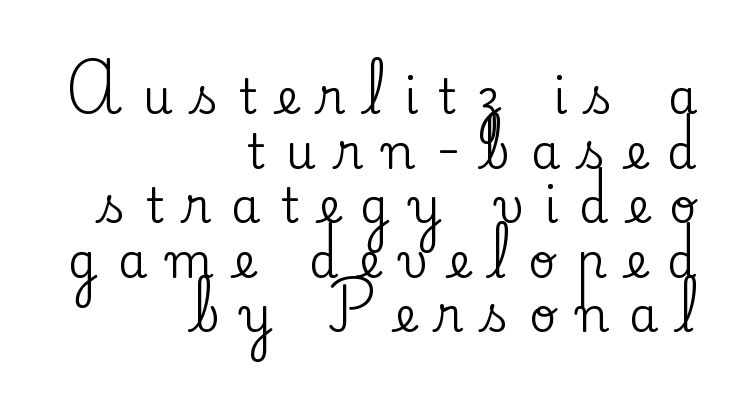
Is the block centered? No — it sits flush against the right margin. Think of a printed novel: that variable character pitch is what you see here. Any mark beneath the type? The region is blank. This sample uses expanded letter spacing, leaving extra air between glyphs. The characters display serif detailing at their extremities.
